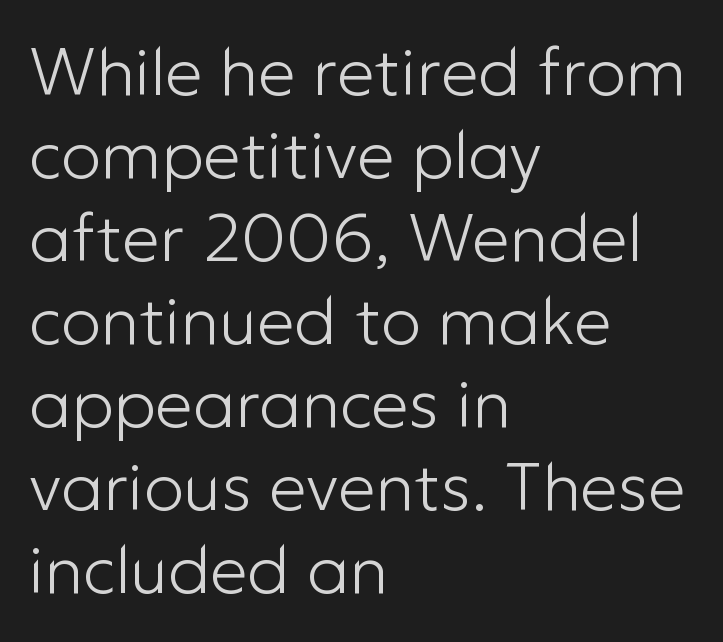
Q: Is the text bold? A: No.
Q: Is the text italic (slanted)? A: No, it is upright.
Q: Is the typeface a serif or a sans-serif typeface? A: Sans-serif.
Q: Is the text underlined? A: No.
Q: How is the paragraph aligned? A: Left-aligned.
Q: Is the spacing between letters normal or unusually wide? A: Normal.
Q: Width (condensed, normal, or wide)? A: Normal.
Q: Stroke contrast? A: Low.
Q: x-height? A: Medium.
Q: Monospaced? A: No.
